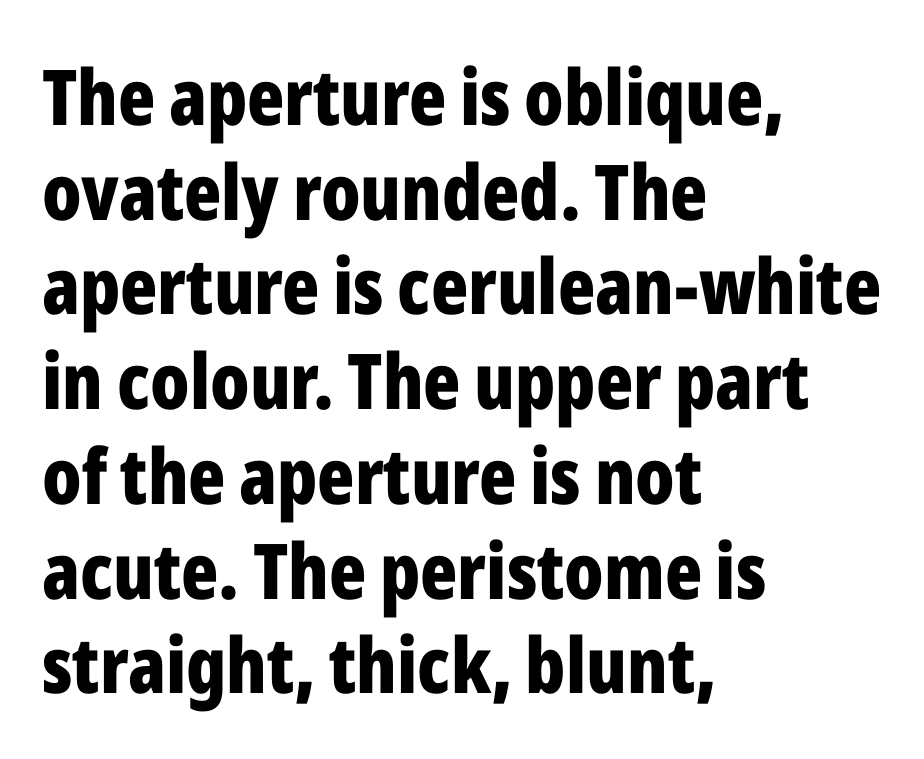
{"serif": "no", "italic": "no", "bold": "yes", "weight": "bold", "width": "condensed", "stroke_contrast": "low", "x_height": "medium", "monospaced": "no", "underline": "no", "align": "left", "line_spacing_ratio": 1.23, "letter_spacing": "normal", "letter_spacing_em": 0.0, "glyph_px": 77}
